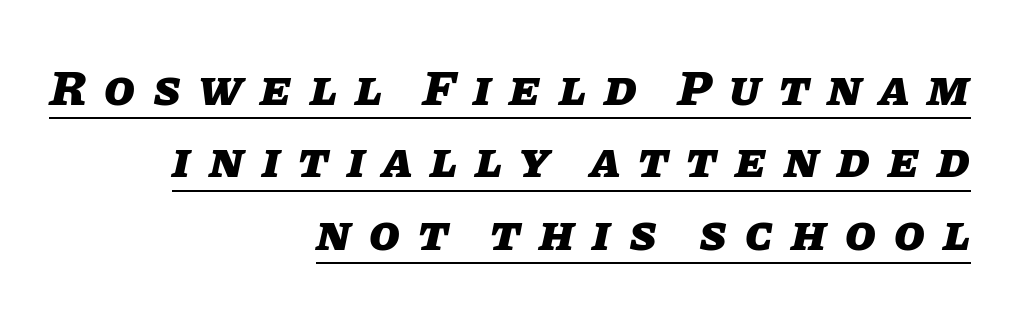
Q: Is the text bold? A: Yes.
Q: Is the text italic (slanted)? A: Yes, it leans right by about 11 degrees.
Q: Is the text underlined? A: Yes.
Q: How is the paragraph aligned? A: Right-aligned.
Q: Is the spacing between letters normal or unusually wide? A: Unusually wide.
Q: Is the spacing between lines tight, normal or loose? A: Normal.
Q: Width (condensed, normal, or wide)? A: Normal.
Q: Stroke contrast? A: Low.
Q: x-height? A: Large.
Q: Monospaced? A: No.
